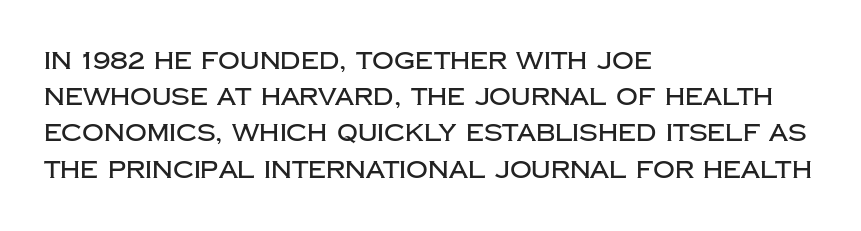
{"italic": "no", "underline": "no", "align": "left", "line_spacing": "normal", "line_spacing_ratio": 1.51, "letter_spacing": "normal", "letter_spacing_em": 0.0, "glyph_px": 24}
